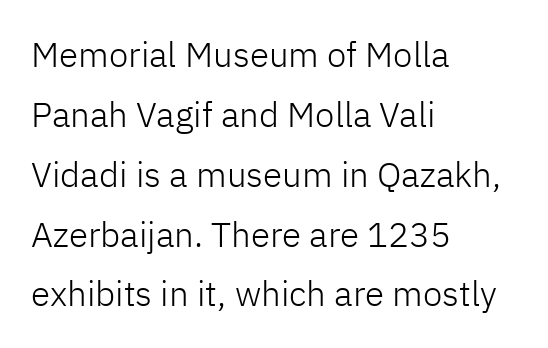
{"serif": "no", "italic": "no", "bold": "no", "weight": "light", "width": "normal", "stroke_contrast": "low", "x_height": "medium", "monospaced": "no", "underline": "no", "align": "left", "line_spacing_ratio": 1.71, "letter_spacing": "normal", "letter_spacing_em": 0.0, "glyph_px": 35}
